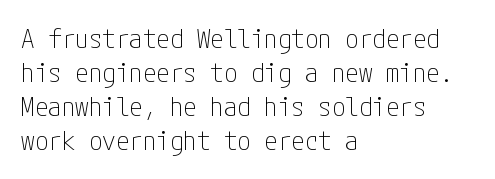
Vertically, the passage feels balanced, rows spaced as you'd expect. The strip under each line holds only bare page. Weight: in the light-to-regular range. Glyph-to-glyph distance matches everyday printed text.
